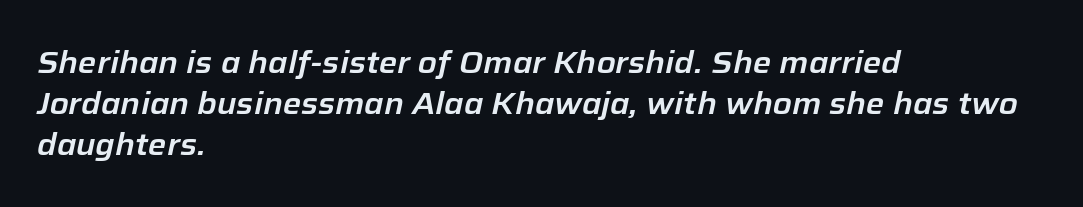
Horizontal alignment here is leftward, the default for most running prose. If you measured baseline to baseline, you'd find a middling distance. Each letter keeps its own natural width here, so spacing adapts to shape. Tracking here is standard; glyphs follow each other at the usual distance. Designer's note — italics engaged. The glyphs are unaccompanied by any horizontal stroke below them.
